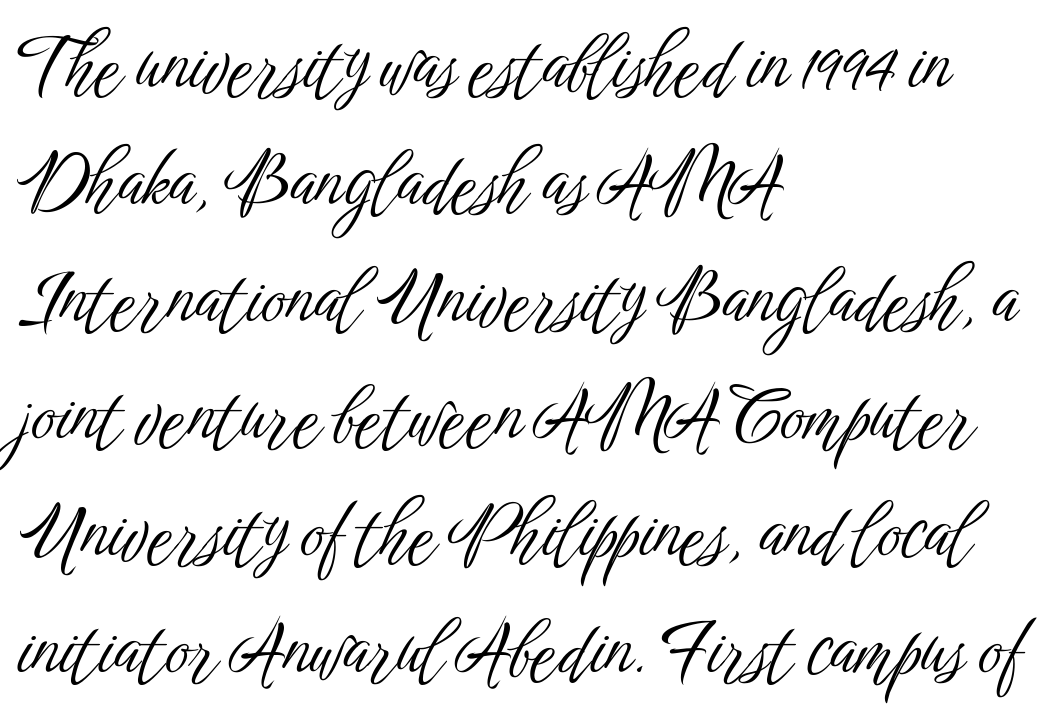
The image shows 74 px light, condensed sans-serif type; set left-aligned, normal line spacing (1.58x), normal letter spacing, not underlined; low stroke contrast and a medium x-height.
